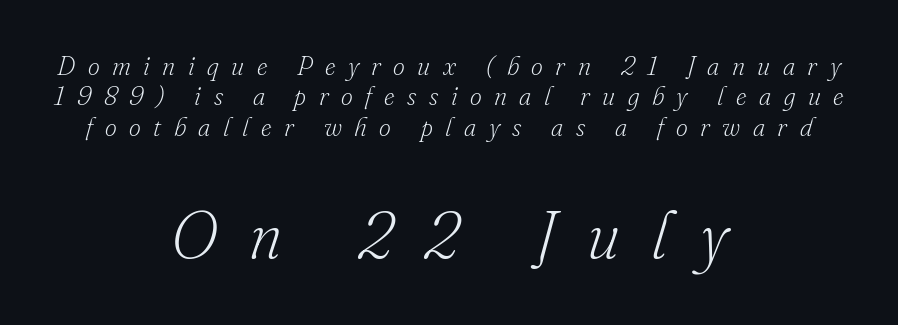
{"serif": "yes", "italic": "yes", "lean": "right", "slant_degrees": 16, "bold": "no", "weight": "light", "width": "normal", "stroke_contrast": "low", "x_height": "small", "monospaced": "no", "underline": "no", "align": "center", "line_spacing_ratio": 1.17, "letter_spacing": "wide", "letter_spacing_em": 0.48, "larger_block": "second", "size_ratio": 2.54, "glyph_px": 66}
